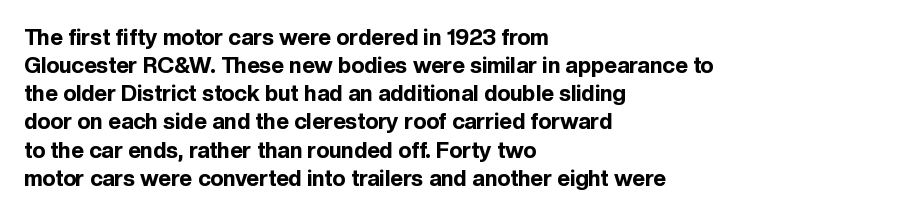
{"italic": "no", "bold": "yes", "underline": "no", "align": "left", "line_spacing": "normal", "line_spacing_ratio": 1.28, "letter_spacing": "normal", "letter_spacing_em": 0.0, "glyph_px": 22}
